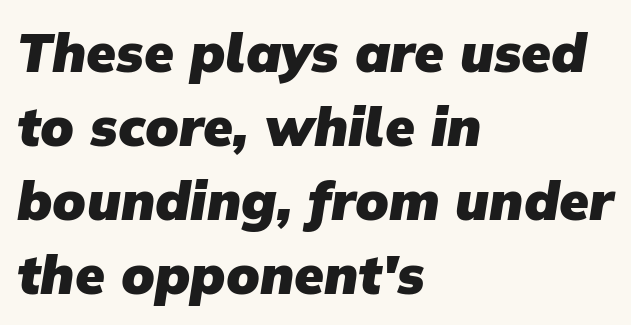
No extra tracking has been applied to these lines. The lines in this sample share a left origin and differ only in where they stop. In terms of leading, this rendering sits right in the middle. What kind of face is this? One without serifs — a sans. The gap between lines stays unmarked.
